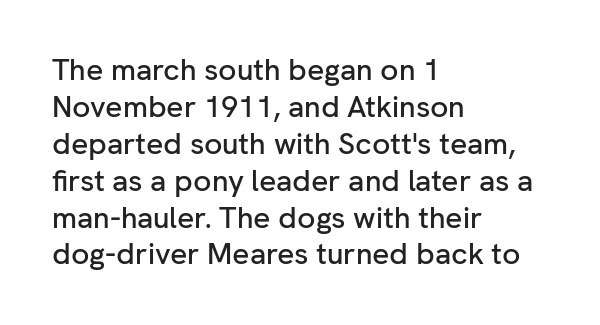
The letters stand upright; this is a roman face. Each word holds together tightly as a unit, with standard inter-letter gaps. The passage shown is typed in a proportional face where columns would drift. The baseline area is clear.
